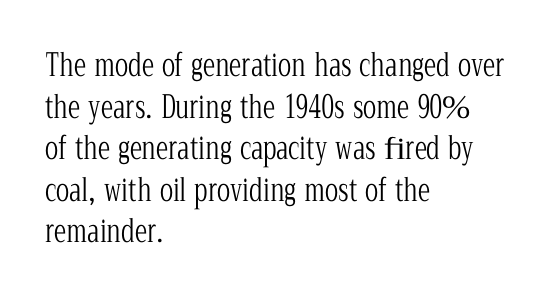
{"serif": "yes", "italic": "no", "bold": "no", "weight": "light", "width": "condensed", "stroke_contrast": "low", "x_height": "medium", "monospaced": "no", "underline": "no", "align": "left", "line_spacing": "normal", "line_spacing_ratio": 1.34, "letter_spacing": "normal", "letter_spacing_em": 0.0, "glyph_px": 31}
